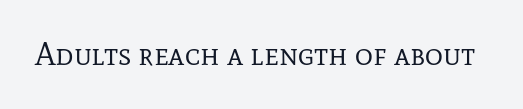
Q: Is the text bold? A: No.
Q: Is the text italic (slanted)? A: No, it is upright.
Q: Is the typeface a serif or a sans-serif typeface? A: Serif.
Q: Is the text underlined? A: No.
Q: Is the spacing between letters normal or unusually wide? A: Normal.
Q: Width (condensed, normal, or wide)? A: Normal.
Q: Stroke contrast? A: Low.
Q: x-height? A: Medium.
Q: Monospaced? A: No.
